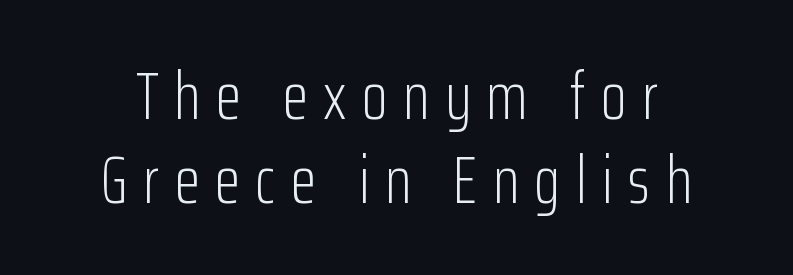
The image shows 67 px light, condensed sans-serif type, upright; set centered, normal line spacing (1.25x), unusually wide letter spacing (+0.23 em), not underlined; low stroke contrast and a medium x-height.
